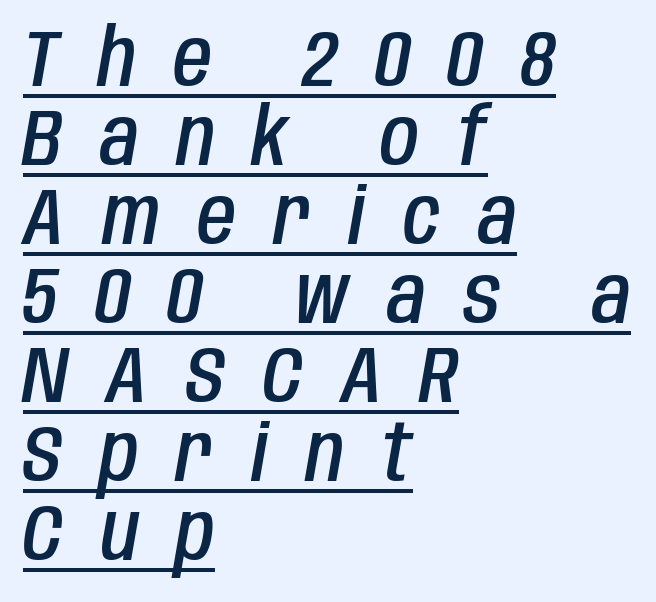
{"italic": "yes", "lean": "right", "slant_degrees": 10, "bold": "semi", "weight": "semibold", "width": "condensed", "stroke_contrast": "low", "x_height": "large", "monospaced": "no", "underline": "yes", "align": "left", "line_spacing": "tight", "line_spacing_ratio": 1.0, "letter_spacing": "wide", "letter_spacing_em": 0.48, "glyph_px": 79}
